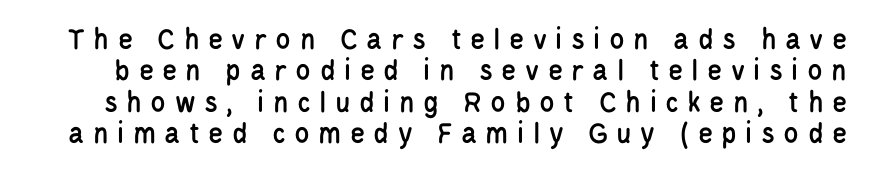
Q: Is the text italic (slanted)? A: No, it is upright.
Q: Is the typeface a serif or a sans-serif typeface? A: Sans-serif.
Q: Is the text underlined? A: No.
Q: Is the spacing between letters normal or unusually wide? A: Unusually wide.
Q: Is the spacing between lines tight, normal or loose? A: Tight.
Q: Width (condensed, normal, or wide)? A: Condensed.
Q: Stroke contrast? A: Low.
Q: x-height? A: Large.
Q: Monospaced? A: No.
